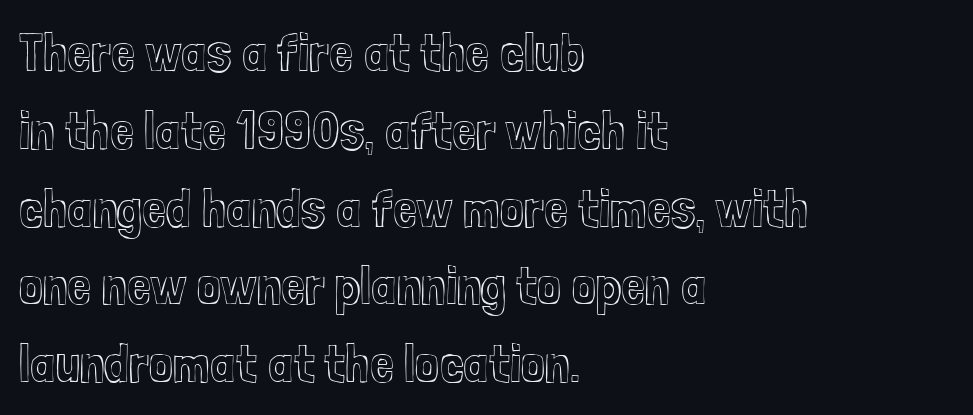
Q: Is the text italic (slanted)? A: No, it is upright.
Q: Is the text underlined? A: No.
Q: How is the paragraph aligned? A: Left-aligned.
Q: Is the spacing between letters normal or unusually wide? A: Normal.
Q: Is the spacing between lines tight, normal or loose? A: Normal.
Q: Width (condensed, normal, or wide)? A: Condensed.
Q: x-height? A: Medium.
Q: Monospaced? A: No.
